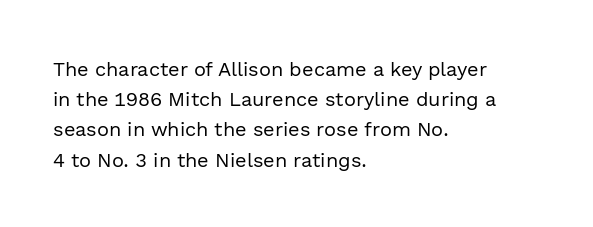
What stands out about the letter spacing? Nothing — it is the standard amount. The axis of the letterforms is exactly vertical. Check the space under the baseline: it is left empty. Evenly set lines give the paragraph a standard silhouette.
